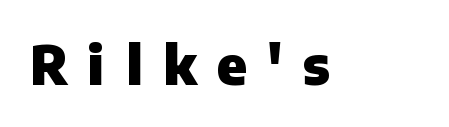
The image shows 53 px heavy sans-serif type, upright; set unusually wide letter spacing (+0.39 em), not underlined; low stroke contrast and a medium x-height.
